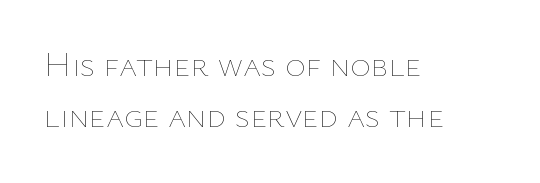
{"italic": "no", "bold": "no", "weight": "thin", "width": "normal", "stroke_contrast": "low", "x_height": "medium", "monospaced": "no", "underline": "no", "align": "left", "line_spacing": "normal", "line_spacing_ratio": 1.47, "letter_spacing": "normal", "letter_spacing_em": 0.0, "glyph_px": 35}
